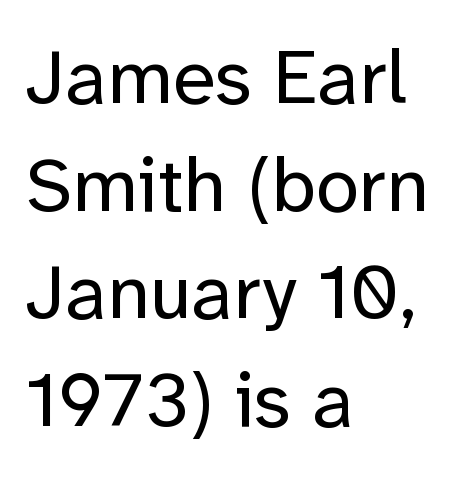
{"serif": "no", "italic": "no", "bold": "no", "weight": "regular", "width": "normal", "stroke_contrast": "low", "x_height": "medium", "monospaced": "no", "underline": "no", "align": "left", "line_spacing": "normal", "line_spacing_ratio": 1.38, "letter_spacing": "normal", "letter_spacing_em": 0.0, "glyph_px": 78}
